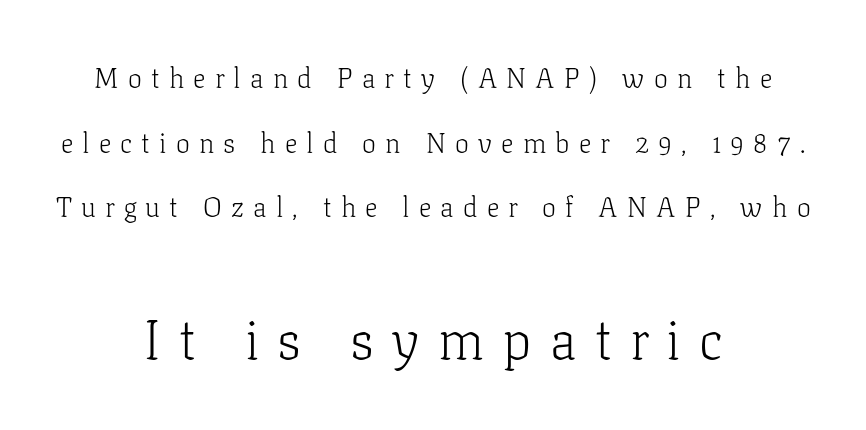
Q: Is the text bold? A: No.
Q: Is the text italic (slanted)? A: No, it is upright.
Q: Is the typeface a serif or a sans-serif typeface? A: Serif.
Q: Is the text underlined? A: No.
Q: How is the paragraph aligned? A: Centered.
Q: Is the spacing between letters normal or unusually wide? A: Unusually wide.
Q: Is the spacing between lines tight, normal or loose? A: Loose.
Q: Which block of text is set in a larger size, the first (top) or the second (bottom)? A: The second (bottom) one.
Q: Width (condensed, normal, or wide)? A: Normal.
Q: Stroke contrast? A: Low.
Q: x-height? A: Medium.
Q: Monospaced? A: No.
